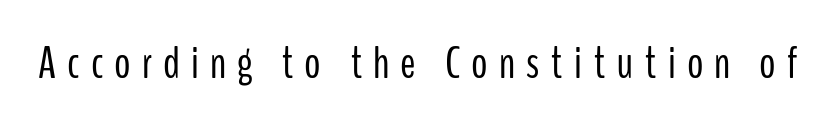
The image shows 46 px light, condensed sans-serif type, upright; set unusually wide letter spacing (+0.24 em), not underlined; low stroke contrast and a medium x-height.
